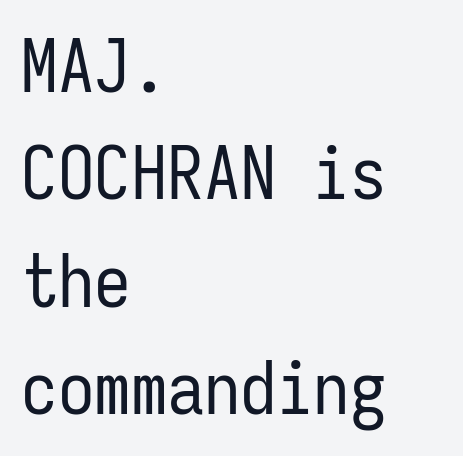
The image shows 73 px regular-weight, condensed sans-serif type, upright, monospaced; set left-aligned, normal line spacing (1.47x), normal letter spacing, not underlined; low stroke contrast and a medium x-height.
